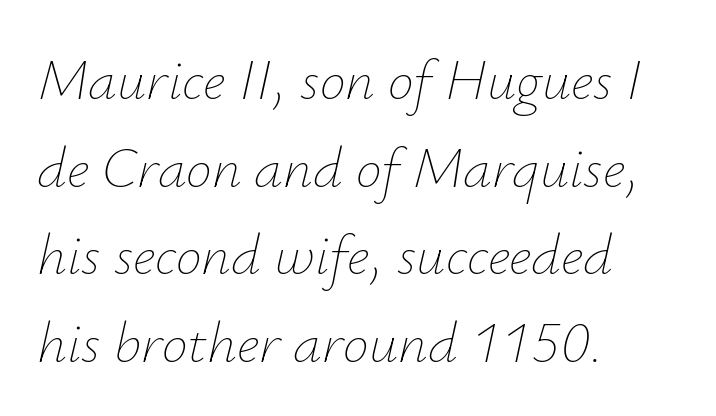
{"italic": "yes", "lean": "right", "slant_degrees": 12, "bold": "no", "weight": "thin", "width": "normal", "stroke_contrast": "low", "x_height": "small", "monospaced": "no", "underline": "no", "align": "left", "line_spacing": "normal", "line_spacing_ratio": 1.51, "letter_spacing": "normal", "letter_spacing_em": 0.0, "glyph_px": 58}
